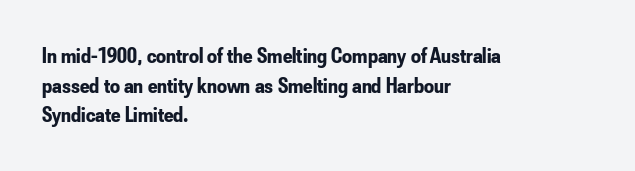
Caption: standard tracking, unaltered. Bold? Absolutely — the strokes are thick and heavy. Where is the straight margin? On the left. The line-height multiplier appears to be the usual default. Underlining? Definitely not there. Upright lettering throughout.
